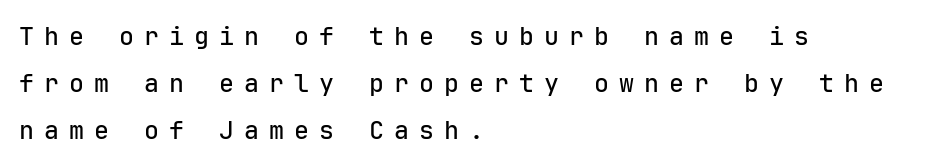
A clean baseline with only descenders dipping below it. Loose tracking; the words dissolve into strings of separated letters. Do the letters lean? They stand straight. If you drew a ruler down the left edge, every line would touch it.
